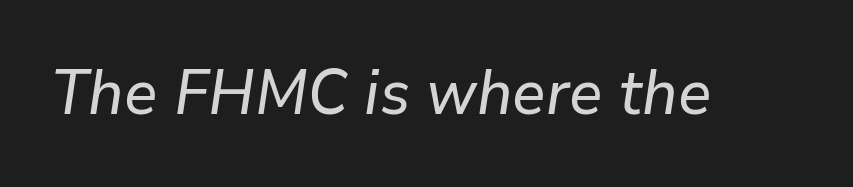
Q: Is the text italic (slanted)? A: Yes, it leans right by about 9 degrees.
Q: Is the text underlined? A: No.
Q: Is the spacing between letters normal or unusually wide? A: Normal.
Q: Width (condensed, normal, or wide)? A: Normal.
Q: Stroke contrast? A: Low.
Q: x-height? A: Medium.
Q: Monospaced? A: No.
